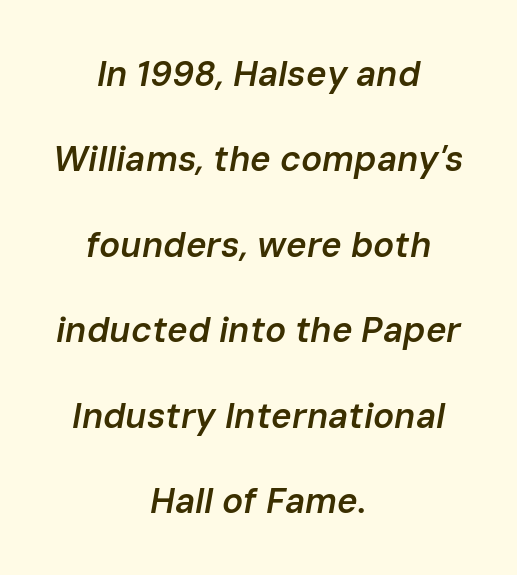
The image shows 35 px semibold type, italic (leaning right); set centered, loose line spacing (2.44x), normal letter spacing, not underlined; low stroke contrast and a medium x-height.
